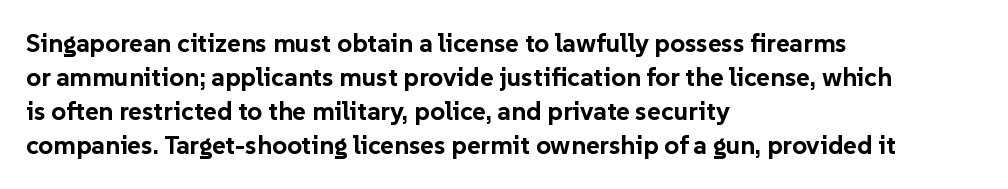
Typeset ragged right — the left edge is the straight one. Words float on clear page, feet unadorned. Vertically, the passage feels balanced, rows spaced as you'd expect. This sample uses plain, unmodified letter spacing. Summary of weight: heavy, a full bold. Characters remain perfectly vertical along every line.
